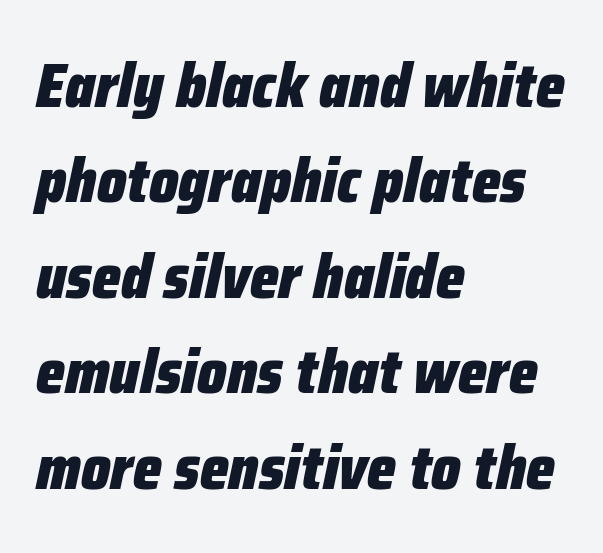
{"italic": "yes", "lean": "right", "slant_degrees": 12, "bold": "yes", "weight": "heavy", "width": "condensed", "stroke_contrast": "low", "x_height": "medium", "monospaced": "no", "underline": "no", "align": "left", "line_spacing": "normal", "line_spacing_ratio": 1.54, "letter_spacing": "normal", "letter_spacing_em": 0.0, "glyph_px": 62}
